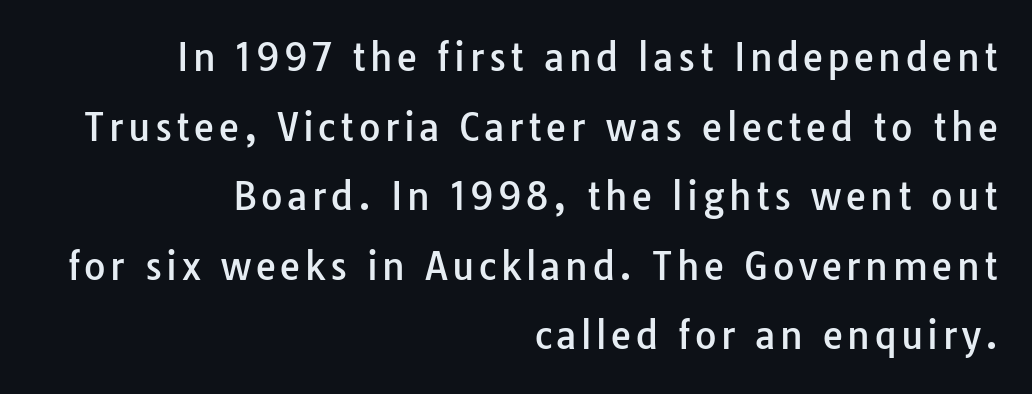
The image shows 37 px sans-serif type, upright; set right-aligned, line spacing 1.88x, not underlined; low stroke contrast and a medium x-height.
